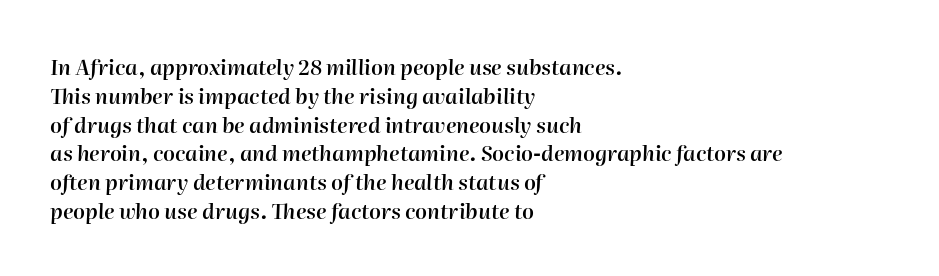
Q: Is the text bold? A: Semi-bold.
Q: Is the text italic (slanted)? A: Yes, it leans right by about 2 degrees.
Q: Is the text underlined? A: No.
Q: How is the paragraph aligned? A: Left-aligned.
Q: Is the spacing between letters normal or unusually wide? A: Normal.
Q: Is the spacing between lines tight, normal or loose? A: Normal.
